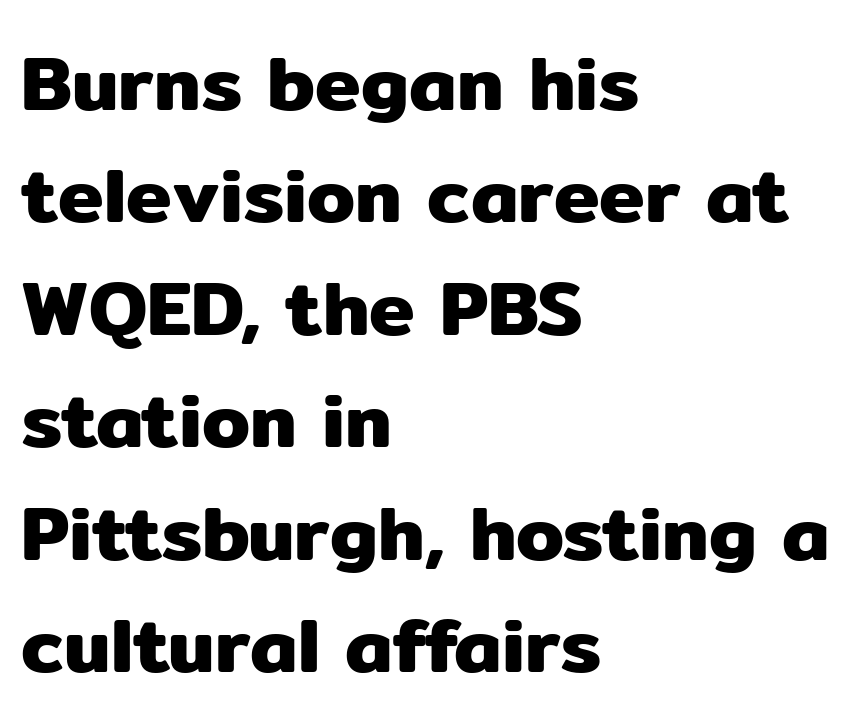
Q: Is the text italic (slanted)? A: No, it is upright.
Q: Is the typeface a serif or a sans-serif typeface? A: Sans-serif.
Q: Is the text underlined? A: No.
Q: How is the paragraph aligned? A: Left-aligned.
Q: Is the spacing between letters normal or unusually wide? A: Normal.
Q: Is the spacing between lines tight, normal or loose? A: Normal.
Q: Width (condensed, normal, or wide)? A: Normal.
Q: Stroke contrast? A: Low.
Q: x-height? A: Medium.
Q: Monospaced? A: No.
